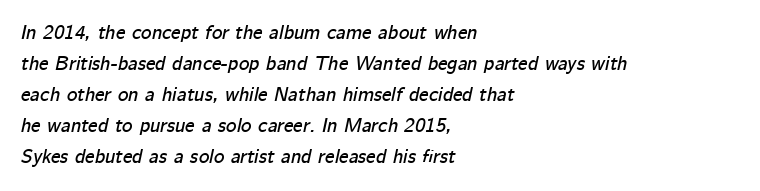
{"italic": "yes", "lean": "right", "slant_degrees": 12, "underline": "no", "align": "left", "line_spacing": "normal", "line_spacing_ratio": 1.55, "letter_spacing": "normal", "letter_spacing_em": 0.0, "glyph_px": 20}
